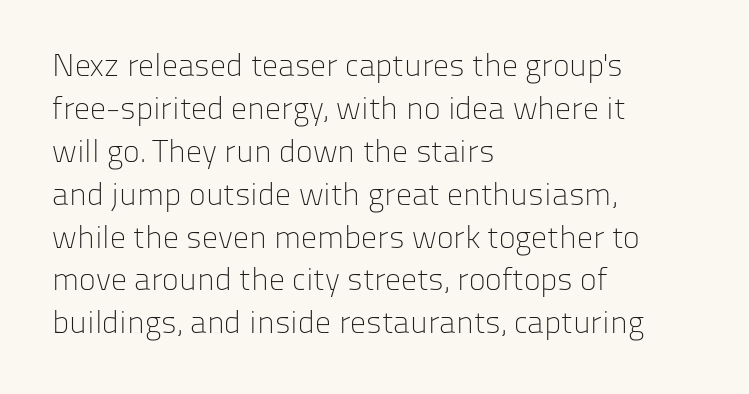
{"serif": "no", "italic": "no", "bold": "no", "weight": "light", "width": "normal", "stroke_contrast": "low", "x_height": "medium", "monospaced": "no", "underline": "no", "align": "left", "line_spacing": "normal", "line_spacing_ratio": 1.34, "letter_spacing": "normal", "letter_spacing_em": 0.0, "glyph_px": 32}
